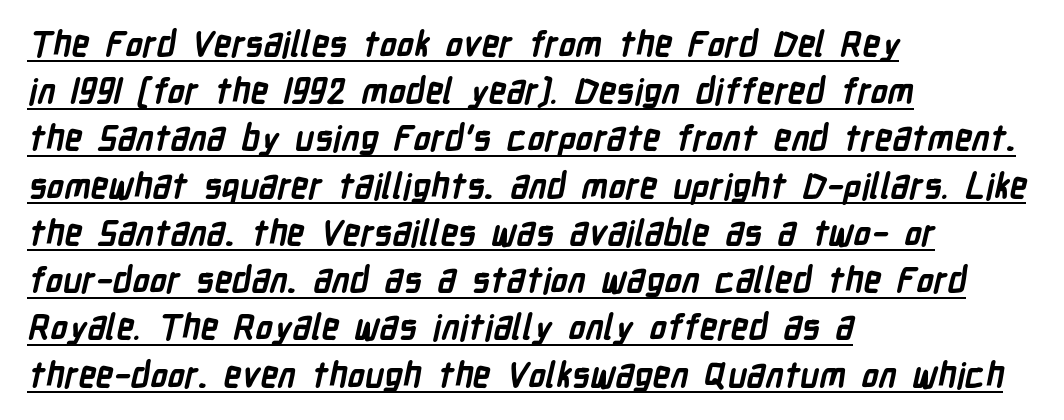
Q: Is the text bold? A: Yes.
Q: Is the typeface a serif or a sans-serif typeface? A: Sans-serif.
Q: Is the text underlined? A: Yes.
Q: How is the paragraph aligned? A: Left-aligned.
Q: Is the spacing between letters normal or unusually wide? A: Normal.
Q: Is the spacing between lines tight, normal or loose? A: Normal.
Q: Width (condensed, normal, or wide)? A: Condensed.
Q: Stroke contrast? A: Low.
Q: x-height? A: Medium.
Q: Monospaced? A: No.
